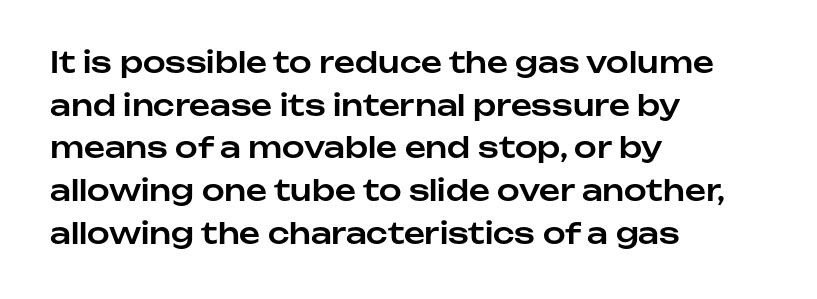
Q: Is the text italic (slanted)? A: No, it is upright.
Q: Is the typeface a serif or a sans-serif typeface? A: Sans-serif.
Q: Is the text underlined? A: No.
Q: How is the paragraph aligned? A: Left-aligned.
Q: Is the spacing between letters normal or unusually wide? A: Normal.
Q: Is the spacing between lines tight, normal or loose? A: Normal.
Q: Width (condensed, normal, or wide)? A: Normal.
Q: Stroke contrast? A: Low.
Q: x-height? A: Medium.
Q: Monospaced? A: No.
